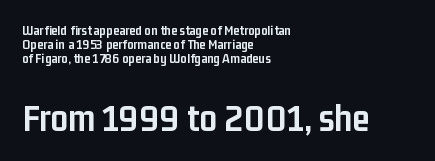
{"serif": "no", "italic": "no", "bold": "yes", "weight": "semibold", "width": "condensed", "stroke_contrast": "low", "x_height": "medium", "monospaced": "no", "underline": "no", "align": "left", "line_spacing": "tight", "line_spacing_ratio": 1.01, "letter_spacing": "normal", "letter_spacing_em": 0.0, "larger_block": "second", "size_ratio": 2.79, "glyph_px": 39}
